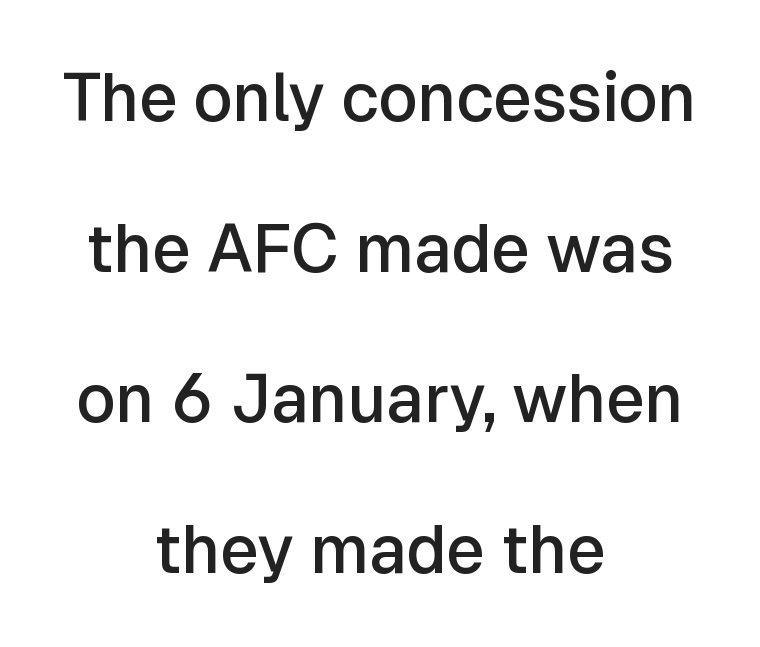
{"serif": "no", "italic": "no", "bold": "semi", "weight": "semibold", "width": "normal", "stroke_contrast": "low", "x_height": "medium", "monospaced": "no", "underline": "no", "align": "center", "line_spacing": "loose", "line_spacing_ratio": 2.25, "letter_spacing": "normal", "letter_spacing_em": 0.0, "glyph_px": 67}
